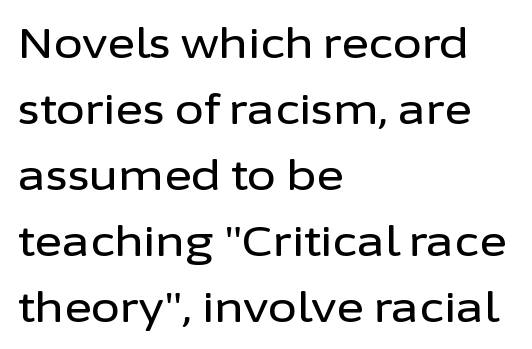
These lines are rendered in a variable-pitch font. The rendering keeps characters at their native spacing. A normal amount of white space separates one row of letters from the next. Are there feet on the stems? There aren't — it's a sans. Does the lettering tilt? It doesn't — this is upright. Underlining? Definitely not there.
